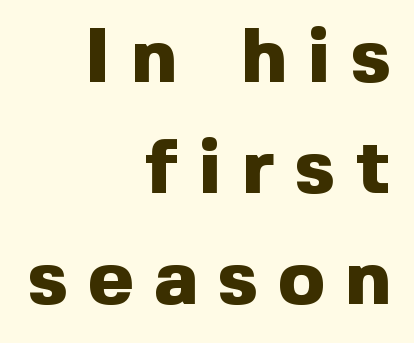
The image shows 77 px heavy sans-serif type, upright; set right-aligned, normal line spacing (1.44x), unusually wide letter spacing (+0.27 em), not underlined; a medium x-height.
